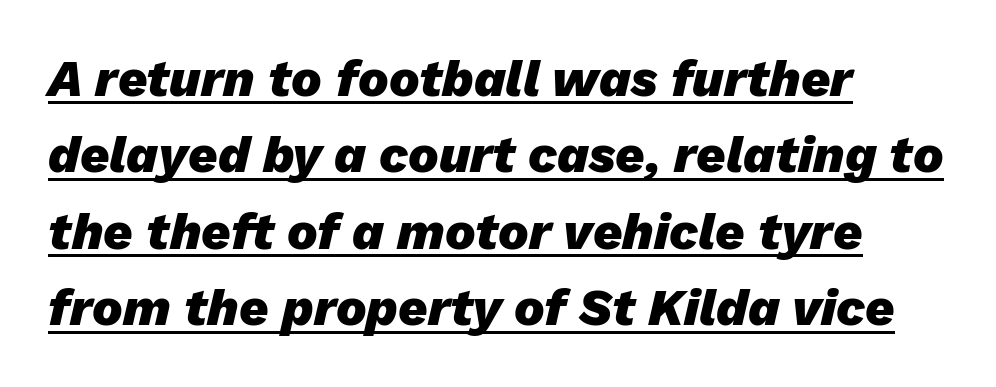
{"italic": "yes", "lean": "right", "slant_degrees": 13, "bold": "yes", "weight": "heavy", "width": "normal", "stroke_contrast": "low", "x_height": "medium", "monospaced": "no", "underline": "yes", "align": "left", "line_spacing": "normal", "line_spacing_ratio": 1.5, "letter_spacing": "normal", "letter_spacing_em": 0.0, "glyph_px": 51}
